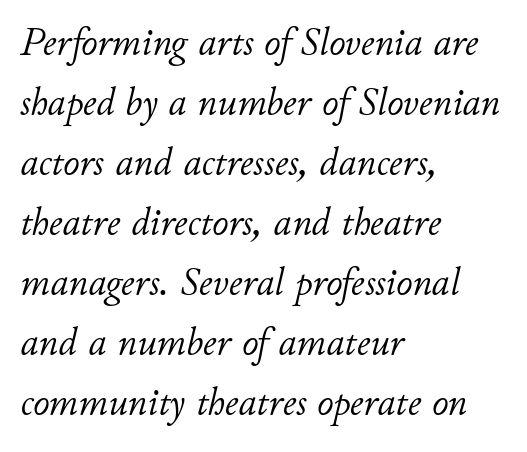
Q: Is the text bold? A: No.
Q: Is the text italic (slanted)? A: Yes, it leans right by about 11 degrees.
Q: Is the text underlined? A: No.
Q: How is the paragraph aligned? A: Left-aligned.
Q: Is the spacing between letters normal or unusually wide? A: Normal.
Q: Is the spacing between lines tight, normal or loose? A: Normal.
Q: Width (condensed, normal, or wide)? A: Normal.
Q: Stroke contrast? A: Low.
Q: x-height? A: Small.
Q: Monospaced? A: No.
